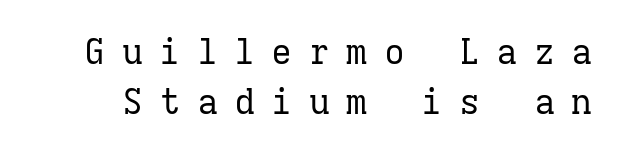
Q: Is the text bold? A: No.
Q: Is the text italic (slanted)? A: No, it is upright.
Q: Is the typeface a serif or a sans-serif typeface? A: Serif.
Q: Is the text underlined? A: No.
Q: Is the spacing between letters normal or unusually wide? A: Unusually wide.
Q: Is the spacing between lines tight, normal or loose? A: Normal.
Q: Width (condensed, normal, or wide)? A: Normal.
Q: Stroke contrast? A: Low.
Q: x-height? A: Medium.
Q: Monospaced? A: Yes.
